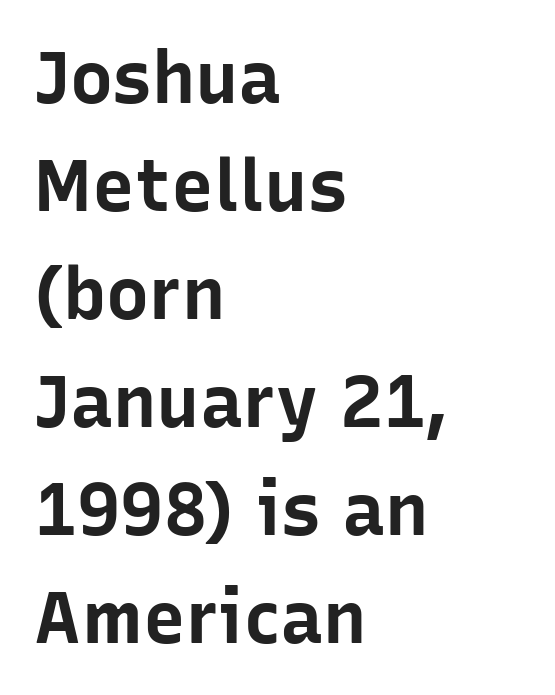
The image shows 72 px bold sans-serif type, upright; set left-aligned, normal line spacing (1.5x), normal letter spacing, not underlined; low stroke contrast and a medium x-height.
